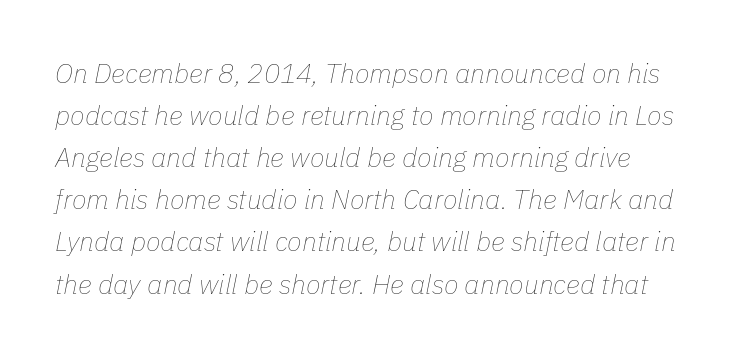
The image shows 27 px text type, italic (leaning right); set normal line spacing (1.56x), normal letter spacing, not underlined.
